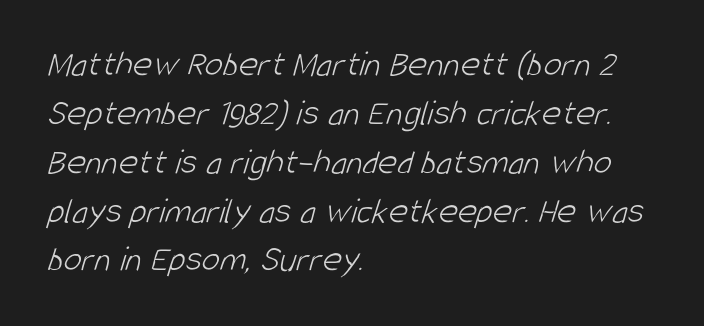
The image shows 37 px light, condensed sans-serif type; set left-aligned, normal line spacing (1.32x), normal letter spacing, not underlined; low stroke contrast and a large x-height.
